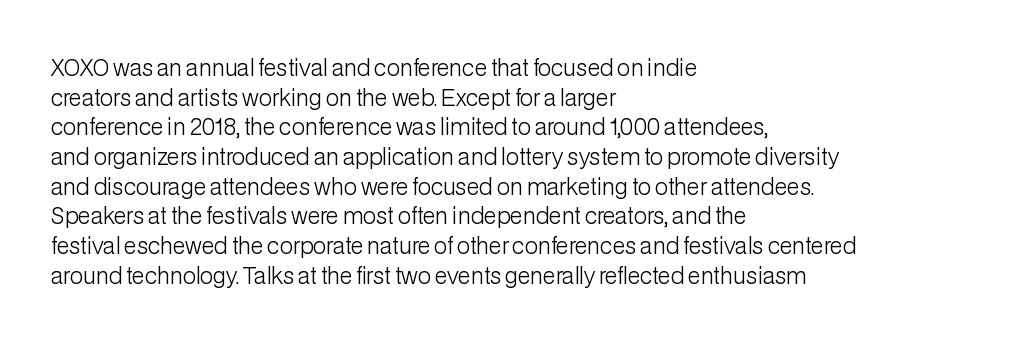
Q: Is the text bold? A: No.
Q: Is the text italic (slanted)? A: No, it is upright.
Q: Is the text underlined? A: No.
Q: How is the paragraph aligned? A: Left-aligned.
Q: Is the spacing between letters normal or unusually wide? A: Normal.
Q: Is the spacing between lines tight, normal or loose? A: Normal.
